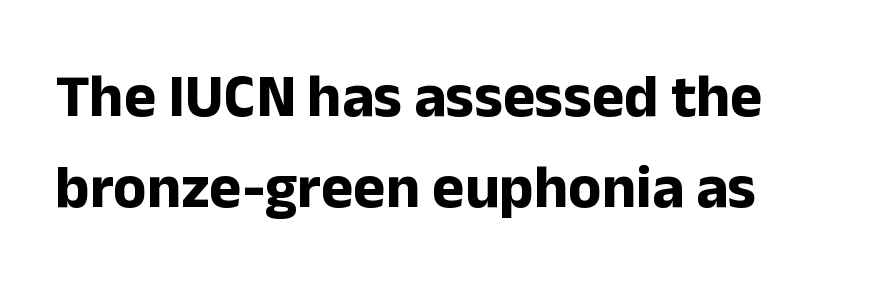
The foot of each line stays bare and open. On the weight axis this lands at bold, roughly 700. Observe the ordinary spacing: letters are neighbours, not strangers. Note: no serifs on the glyphs.
